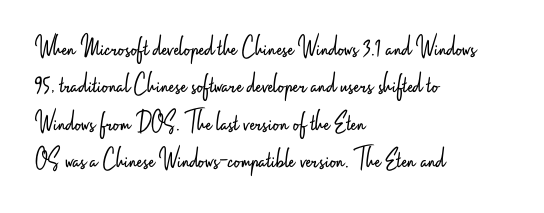
The image shows 30 px light, condensed sans-serif type; set left-aligned, normal line spacing (1.25x), normal letter spacing, not underlined; low stroke contrast and a small x-height.
